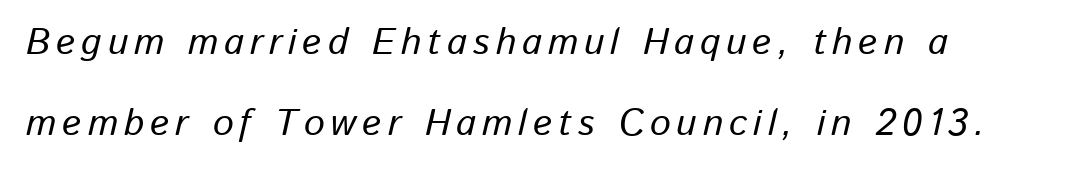
Vertically, the passage feels expansive, rows floating well apart. Would a proofreader flag this as italicized? Yes. The gap between lines stays unmarked. Left-aligned paragraph, ragged on the right. Spacing verdict: proportional, widths tailored to each character.
